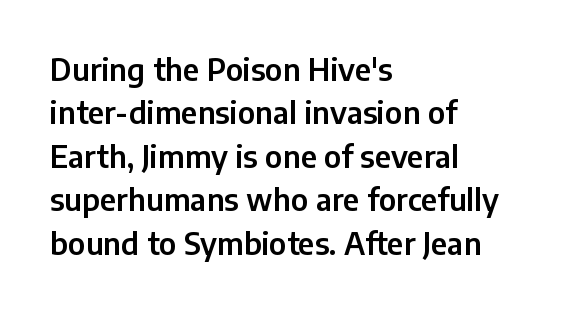
Looks like regular typesetting: each glyph gets only the width it needs. Clear beneath every line of the passage. This sample uses a sans-serif face. The leading is moderate, giving the passage an even texture. Tracking value appears to be zero — textbook default spacing.
